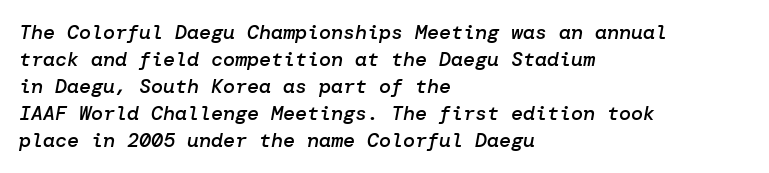
Q: Is the text bold? A: Semi-bold.
Q: Is the text italic (slanted)? A: Yes, it leans right by about 10 degrees.
Q: Is the text underlined? A: No.
Q: How is the paragraph aligned? A: Left-aligned.
Q: Is the spacing between letters normal or unusually wide? A: Normal.
Q: Is the spacing between lines tight, normal or loose? A: Normal.
